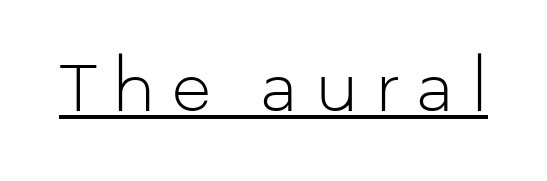
Q: Is the text bold? A: No.
Q: Is the text italic (slanted)? A: No, it is upright.
Q: Is the typeface a serif or a sans-serif typeface? A: Sans-serif.
Q: Is the text underlined? A: Yes.
Q: Is the spacing between letters normal or unusually wide? A: Unusually wide.
Q: Width (condensed, normal, or wide)? A: Normal.
Q: Stroke contrast? A: Low.
Q: x-height? A: Medium.
Q: Monospaced? A: No.
